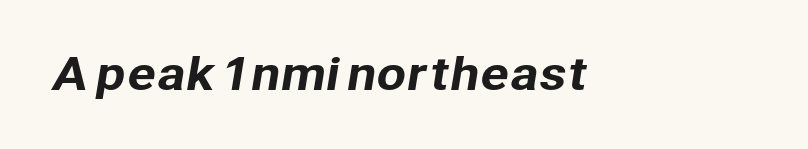
Q: Is the typeface a serif or a sans-serif typeface? A: Sans-serif.
Q: Is the text underlined? A: No.
Q: Is the spacing between letters normal or unusually wide? A: Normal.
Q: Width (condensed, normal, or wide)? A: Normal.
Q: Stroke contrast? A: Low.
Q: x-height? A: Medium.
Q: Monospaced? A: No.
